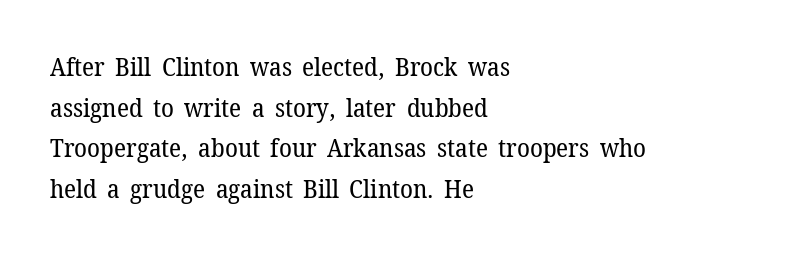
The zone under the glyphs is completely vacant. Letters have the restrained weight of plain body copy at most. Line beginnings align vertically; line endings do not. The gaps between neighbouring characters are ordinary and unremarkable.
